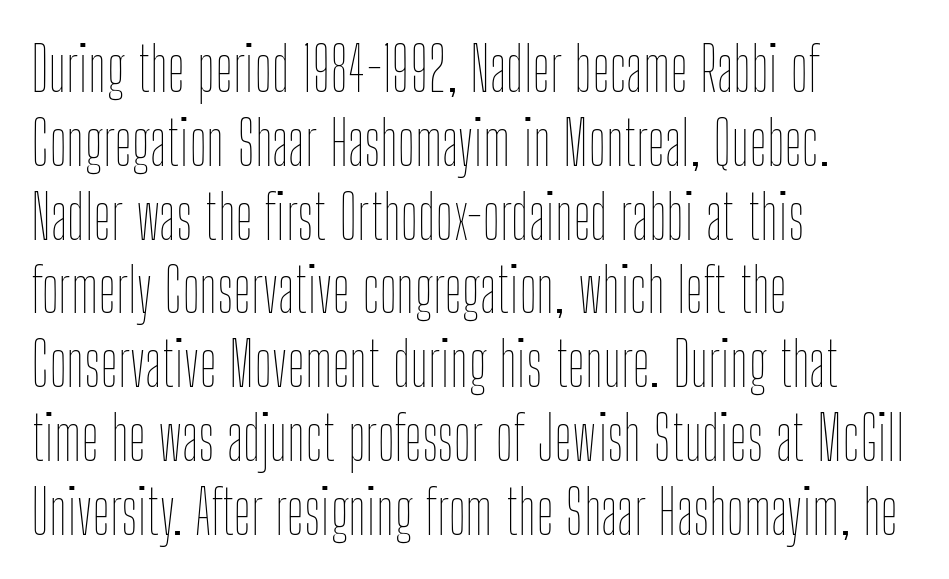
{"italic": "no", "bold": "no", "weight": "thin", "width": "condensed", "stroke_contrast": "low", "x_height": "medium", "monospaced": "no", "underline": "no", "align": "left", "line_spacing_ratio": 1.21, "letter_spacing": "normal", "letter_spacing_em": 0.0, "glyph_px": 61}
